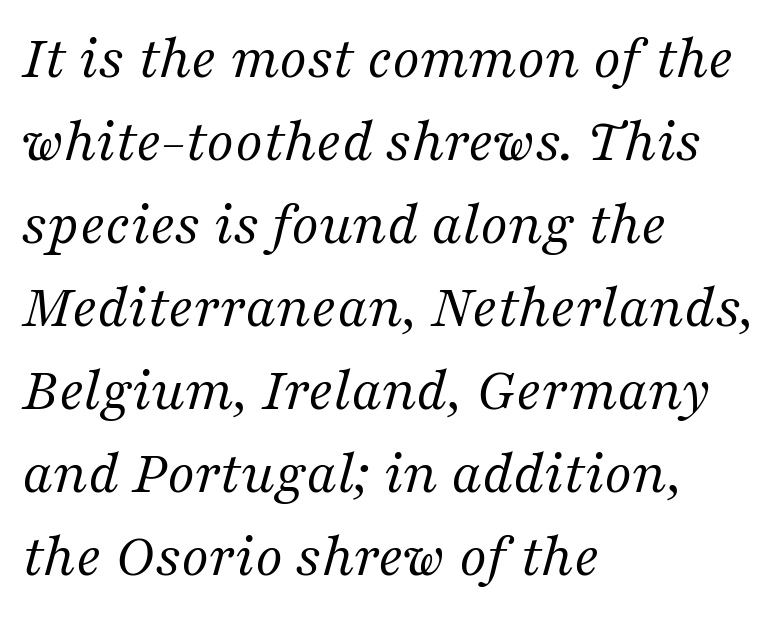
{"serif": "yes", "italic": "yes", "lean": "right", "slant_degrees": 16, "bold": "no", "weight": "regular", "width": "normal", "stroke_contrast": "medium", "x_height": "medium", "monospaced": "no", "underline": "no", "align": "left", "line_spacing": "normal", "line_spacing_ratio": 1.34, "letter_spacing": "normal", "letter_spacing_em": 0.0, "glyph_px": 62}
